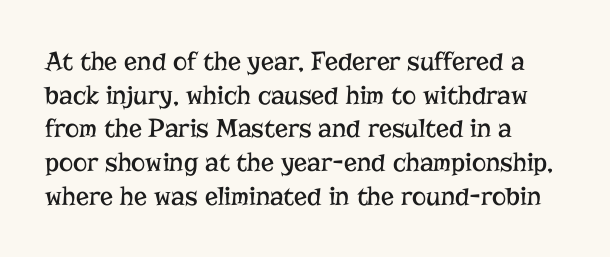
The image shows 27 px text type, upright; set left-aligned, normal line spacing (1.25x), normal letter spacing, not underlined.
